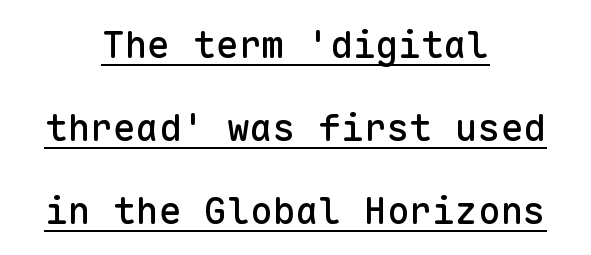
The image shows 38 px sans-serif type, upright, monospaced; set centered, loose line spacing (2.18x), normal letter spacing, underlined; low stroke contrast and a medium x-height.
